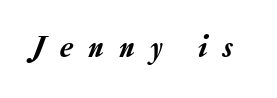
Any mark beneath the type? The region is blank. The font's italic variant was chosen for this text. Each word looks stretched out because of the extra space between its letters. You could not count columns in this text — the font is proportionally spaced.
